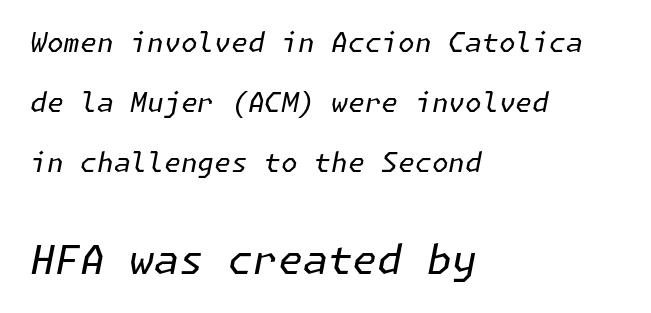
{"italic": "yes", "lean": "right", "slant_degrees": 11, "bold": "no", "weight": "regular", "width": "normal", "stroke_contrast": "low", "x_height": "medium", "underline": "no", "align": "left", "line_spacing": "loose", "line_spacing_ratio": 2.22, "letter_spacing": "normal", "letter_spacing_em": 0.0, "larger_block": "second", "size_ratio": 1.48, "glyph_px": 40}
